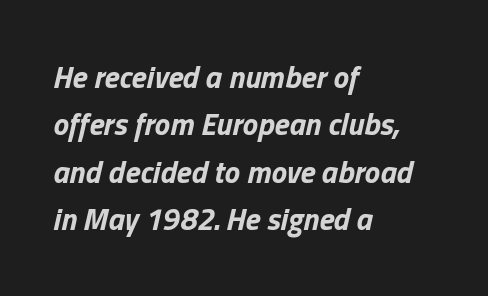
{"italic": "yes", "lean": "right", "slant_degrees": 13, "bold": "yes", "weight": "bold", "width": "normal", "stroke_contrast": "low", "x_height": "medium", "monospaced": "no", "underline": "no", "align": "left", "line_spacing": "normal", "line_spacing_ratio": 1.53, "letter_spacing": "normal", "letter_spacing_em": 0.0, "glyph_px": 31}
